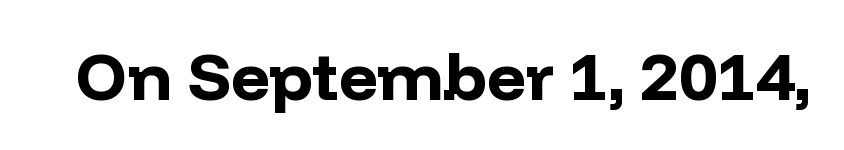
Only glyphs here, with clear space below each row. You'd pick this weight for a headline — it's a proper bold. These lines are rendered in a variable-pitch font. Nothing unusual about the tracking: characters are spaced as the font intends.
